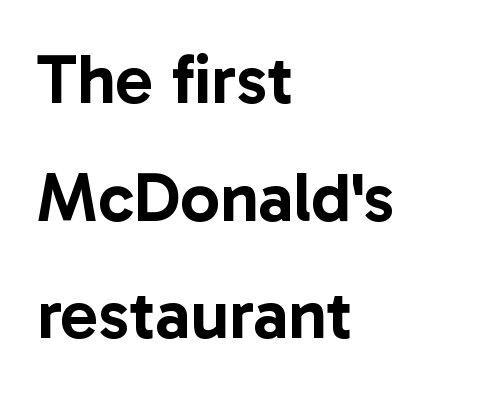
{"serif": "no", "italic": "no", "width": "normal", "stroke_contrast": "low", "x_height": "medium", "monospaced": "no", "underline": "no", "align": "left", "line_spacing": "normal", "line_spacing_ratio": 1.68, "letter_spacing": "normal", "letter_spacing_em": 0.0, "glyph_px": 70}
